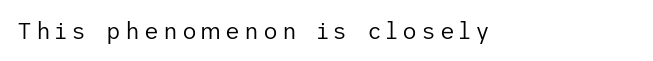
Q: Is the text bold? A: No.
Q: Is the text italic (slanted)? A: No, it is upright.
Q: Is the text underlined? A: No.
